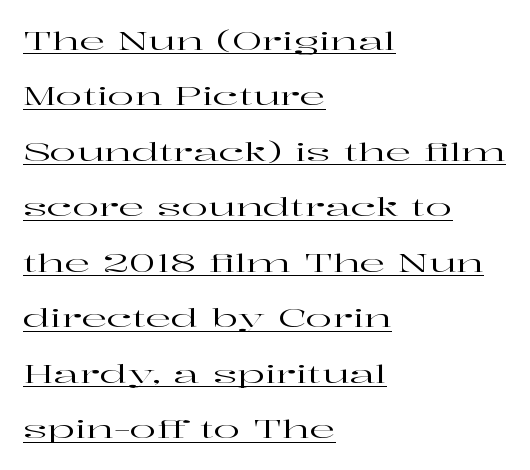
The letters stand straight up with perfectly vertical stems. Rows of type keep a wide berth in the vertical direction. Honestly, the underline is the first thing you notice here. Default kerning and tracking; the words read as compact shapes. All the whitespace from short lines collects on the right.
